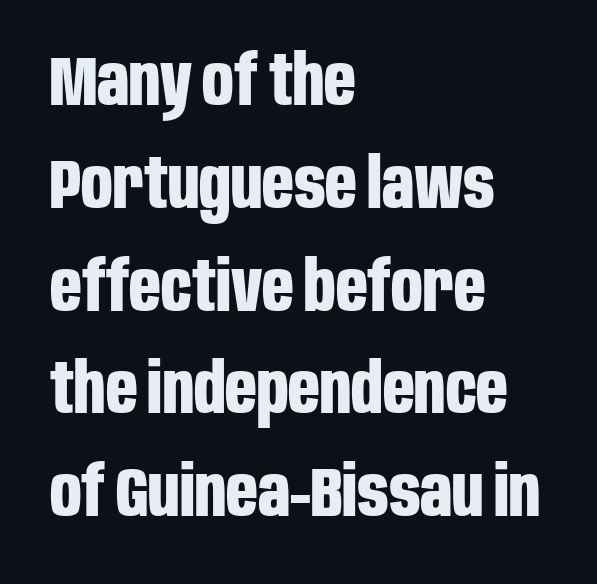
This sample uses plain, unmodified letter spacing. Only glyphs here, with clear space below each row. Students, this is bold: see how much ink each stroke carries. Upright lettering throughout. Serif or sans? Sans — the stroke terminals are bare. Leftover space on each line is placed entirely after the last word.
